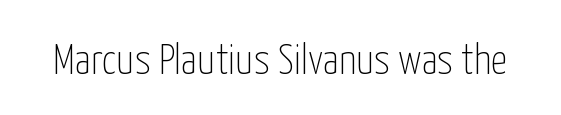
The image shows 42 px thin, condensed sans-serif type, upright; set normal letter spacing, not underlined; low stroke contrast and a medium x-height.
